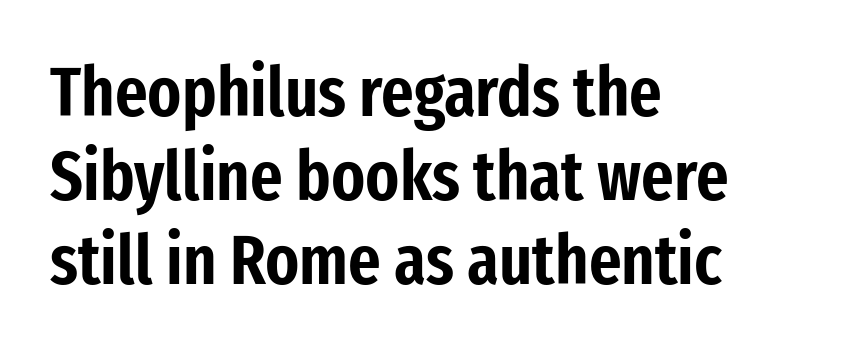
{"serif": "no", "italic": "no", "width": "condensed", "stroke_contrast": "low", "x_height": "medium", "monospaced": "no", "underline": "no", "align": "left", "line_spacing_ratio": 1.2, "letter_spacing": "normal", "letter_spacing_em": 0.0, "glyph_px": 70}
